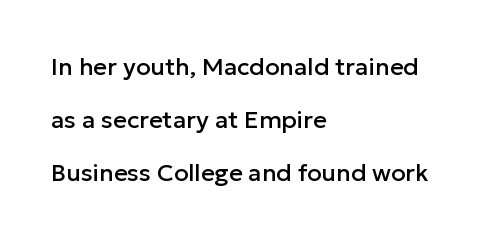
Honestly, there is no underline to notice here at all. There is no visible air inserted between adjacent glyphs. Teacher's note: observe the even left margin — that is flush-left alignment. The space between consecutive lines is lavish. The letters stand straight up with perfectly vertical stems.
